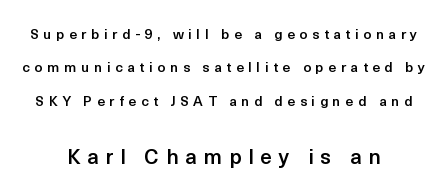
{"italic": "no", "bold": "semi", "underline": "no", "align": "center", "line_spacing": "loose", "line_spacing_ratio": 2.39, "letter_spacing": "wide", "letter_spacing_em": 0.33, "larger_block": "second", "size_ratio": 1.5, "glyph_px": 21}
